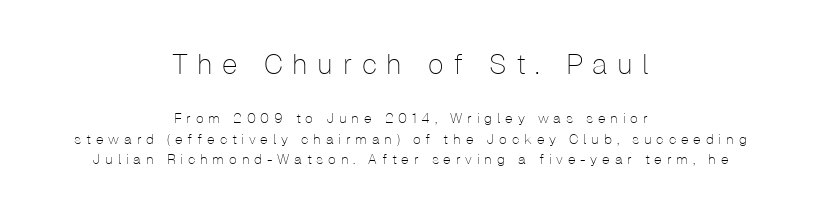
The image shows 28 px thin sans-serif type, upright; set centered, normal line spacing (1.46x), unusually wide letter spacing (+0.34 em), not underlined; the first (top) block is 2.0x larger; low stroke contrast and a medium x-height.
